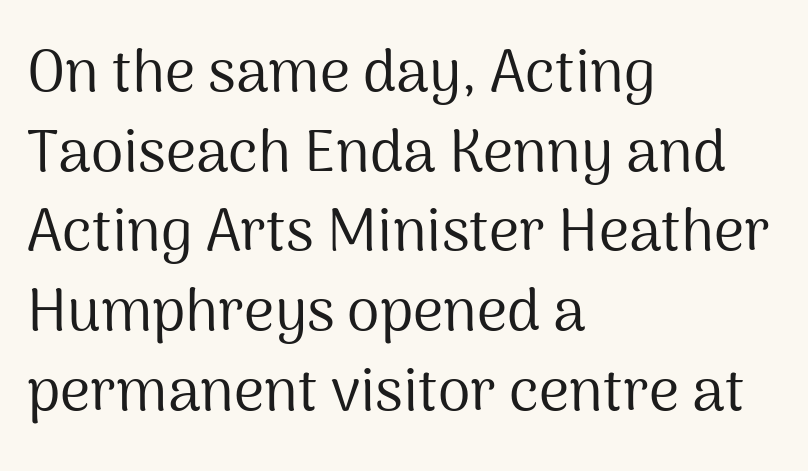
{"serif": "no", "italic": "no", "bold": "no", "weight": "regular", "width": "normal", "stroke_contrast": "medium", "x_height": "medium", "monospaced": "no", "underline": "no", "align": "left", "line_spacing": "normal", "line_spacing_ratio": 1.35, "letter_spacing": "normal", "letter_spacing_em": 0.0, "glyph_px": 59}
